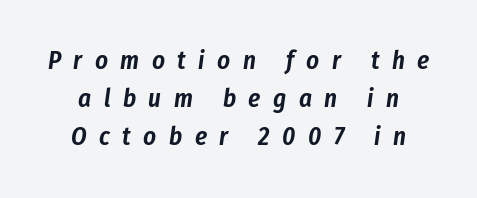
Q: Is the text italic (slanted)? A: Yes, it leans right by about 8 degrees.
Q: Is the text underlined? A: No.
Q: Is the spacing between letters normal or unusually wide? A: Unusually wide.
Q: Is the spacing between lines tight, normal or loose? A: Normal.
